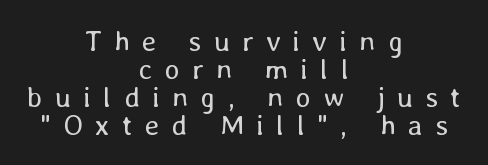
Q: Is the text bold? A: No.
Q: Is the text italic (slanted)? A: No, it is upright.
Q: Is the text underlined? A: No.
Q: How is the paragraph aligned? A: Centered.
Q: Is the spacing between letters normal or unusually wide? A: Unusually wide.
Q: Is the spacing between lines tight, normal or loose? A: Tight.
Q: Width (condensed, normal, or wide)? A: Normal.
Q: Stroke contrast? A: Low.
Q: x-height? A: Medium.
Q: Monospaced? A: No.
